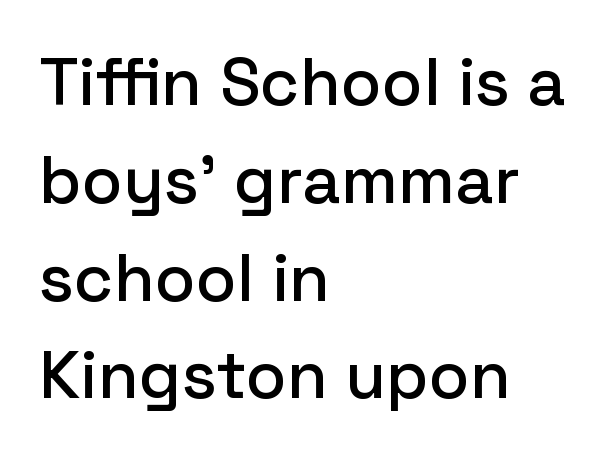
{"serif": "no", "italic": "no", "width": "normal", "stroke_contrast": "low", "x_height": "medium", "monospaced": "no", "underline": "no", "align": "left", "line_spacing": "normal", "line_spacing_ratio": 1.46, "letter_spacing": "normal", "letter_spacing_em": 0.0, "glyph_px": 67}
